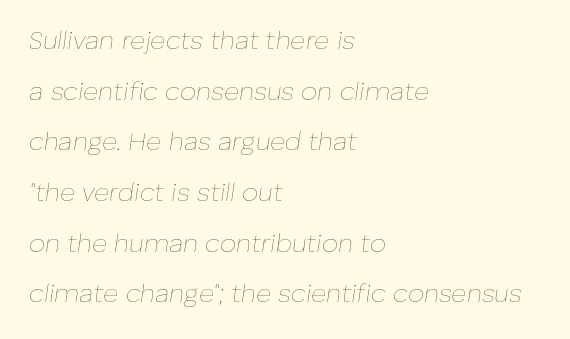
{"italic": "yes", "lean": "right", "slant_degrees": 8, "bold": "no", "underline": "no", "align": "left", "line_spacing": "loose", "line_spacing_ratio": 1.95, "letter_spacing": "normal", "letter_spacing_em": 0.0, "glyph_px": 26}
